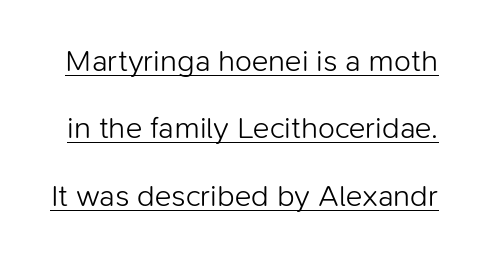
Compared with typical body copy, the letter spacing here is the same. Each letter's strokes conclude bluntly, with no projecting serifs. Does the lettering tilt? It doesn't — this is upright. The typesetting does not lean heavy: it is not bold. Does the leading feel generous? Absolutely, it's lavish.
